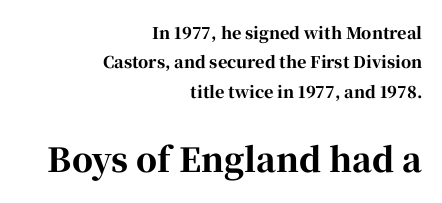
{"serif": "yes", "italic": "no", "bold": "yes", "weight": "bold", "width": "normal", "stroke_contrast": "high", "x_height": "medium", "monospaced": "no", "underline": "no", "align": "right", "line_spacing_ratio": 1.83, "letter_spacing": "normal", "letter_spacing_em": 0.0, "larger_block": "second", "size_ratio": 2.06, "glyph_px": 33}
